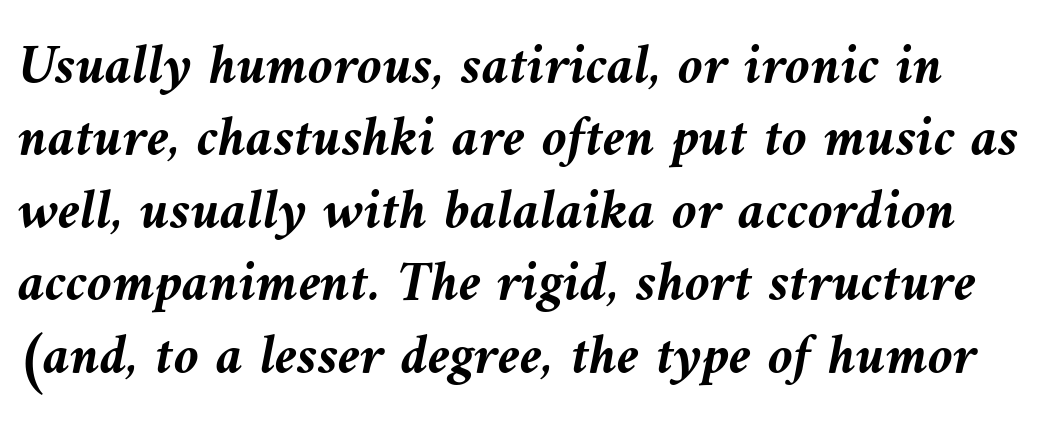
Q: Is the text bold? A: Yes.
Q: Is the text italic (slanted)? A: Yes, it leans left by about 9 degrees.
Q: Is the text underlined? A: No.
Q: Is the spacing between letters normal or unusually wide? A: Normal.
Q: Is the spacing between lines tight, normal or loose? A: Normal.
Q: Width (condensed, normal, or wide)? A: Normal.
Q: Stroke contrast? A: Medium.
Q: x-height? A: Medium.
Q: Monospaced? A: No.
